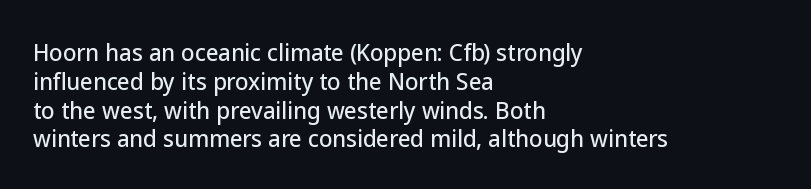
Q: Is the text italic (slanted)? A: No, it is upright.
Q: Is the text underlined? A: No.
Q: How is the paragraph aligned? A: Left-aligned.
Q: Is the spacing between letters normal or unusually wide? A: Normal.
Q: Is the spacing between lines tight, normal or loose? A: Normal.
